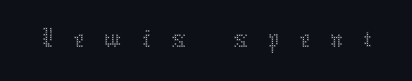
The image shows 61 px thin type, upright; set unusually wide letter spacing (+0.33 em), not underlined; medium stroke contrast and a medium x-height.
